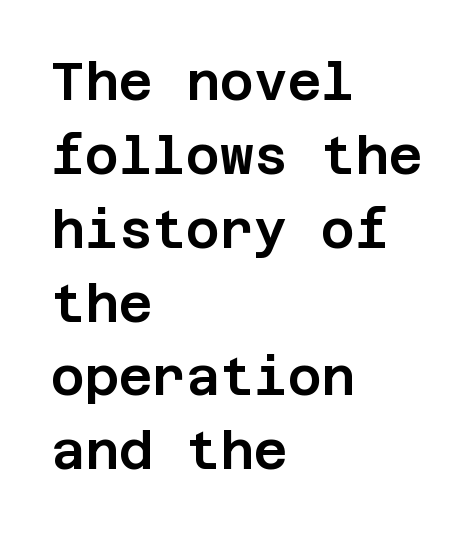
{"serif": "no", "italic": "no", "width": "normal", "stroke_contrast": "low", "x_height": "large", "underline": "no", "align": "left", "line_spacing": "normal", "line_spacing_ratio": 1.42, "letter_spacing": "normal", "letter_spacing_em": 0.0, "glyph_px": 52}
